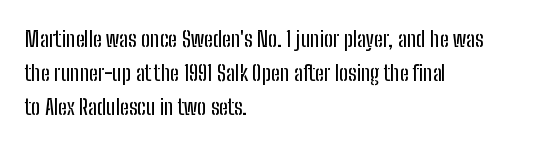
Q: Is the text italic (slanted)? A: No, it is upright.
Q: Is the text underlined? A: No.
Q: How is the paragraph aligned? A: Left-aligned.
Q: Is the spacing between letters normal or unusually wide? A: Normal.
Q: Is the spacing between lines tight, normal or loose? A: Normal.
